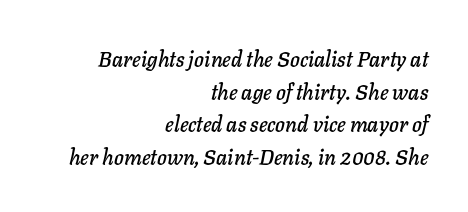
{"italic": "yes", "lean": "right", "slant_degrees": 11, "underline": "no", "align": "right", "line_spacing": "normal", "line_spacing_ratio": 1.55, "letter_spacing": "normal", "letter_spacing_em": 0.0, "glyph_px": 21}
